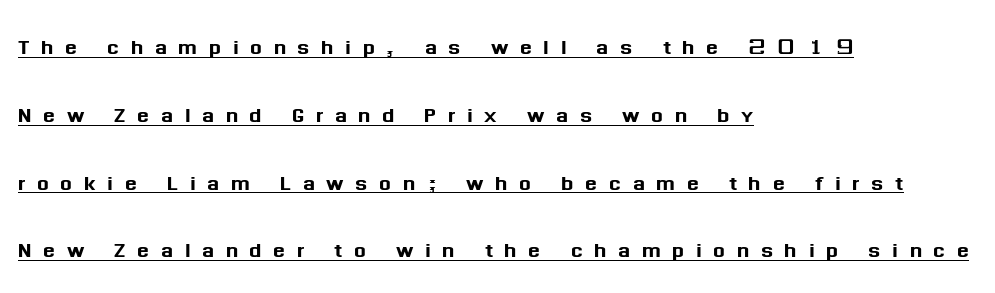
Q: Is the text italic (slanted)? A: No, it is upright.
Q: Is the typeface a serif or a sans-serif typeface? A: Sans-serif.
Q: Is the text underlined? A: Yes.
Q: How is the paragraph aligned? A: Left-aligned.
Q: Is the spacing between letters normal or unusually wide? A: Unusually wide.
Q: Is the spacing between lines tight, normal or loose? A: Loose.
Q: Width (condensed, normal, or wide)? A: Normal.
Q: Stroke contrast? A: Medium.
Q: x-height? A: Medium.
Q: Monospaced? A: No.
